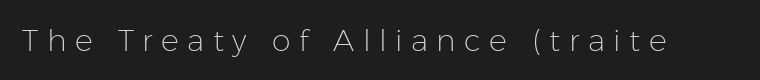
Q: Is the text bold? A: No.
Q: Is the text italic (slanted)? A: No, it is upright.
Q: Is the typeface a serif or a sans-serif typeface? A: Sans-serif.
Q: Is the text underlined? A: No.
Q: Is the spacing between letters normal or unusually wide? A: Unusually wide.
Q: Width (condensed, normal, or wide)? A: Normal.
Q: Stroke contrast? A: Low.
Q: x-height? A: Medium.
Q: Monospaced? A: No.
